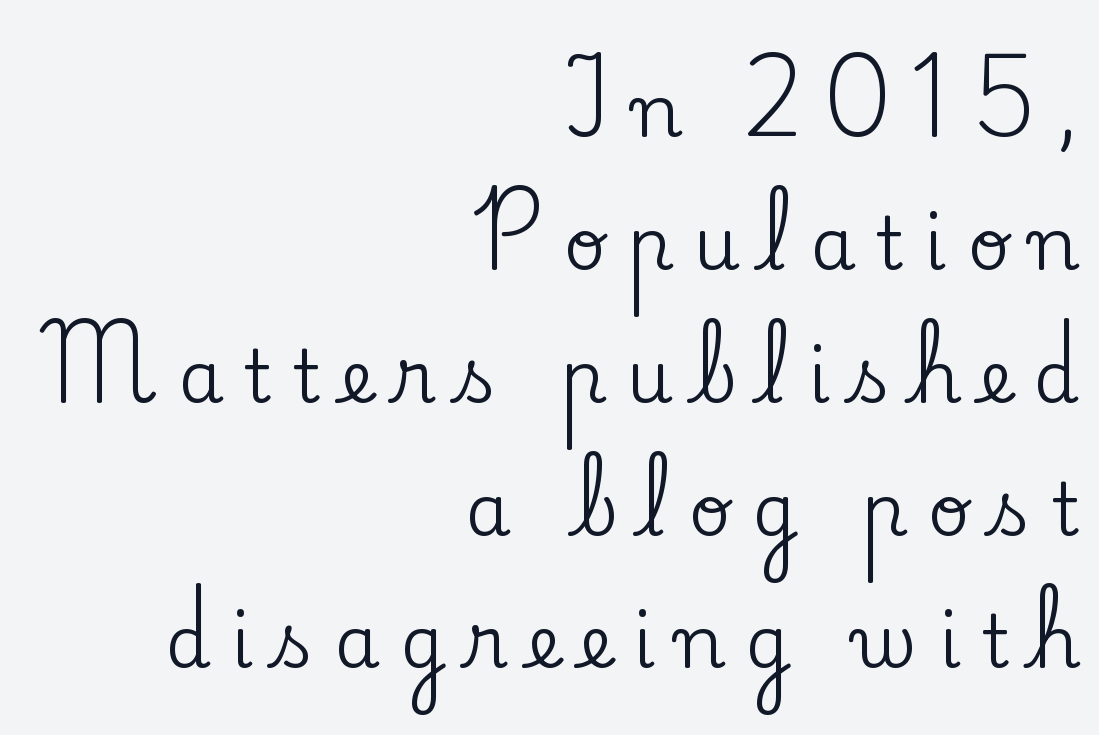
Q: Is the text italic (slanted)? A: No, it is upright.
Q: Is the typeface a serif or a sans-serif typeface? A: Serif.
Q: Is the text underlined? A: No.
Q: How is the paragraph aligned? A: Right-aligned.
Q: Is the spacing between letters normal or unusually wide? A: Unusually wide.
Q: Width (condensed, normal, or wide)? A: Normal.
Q: Stroke contrast? A: Low.
Q: x-height? A: Small.
Q: Monospaced? A: No.
